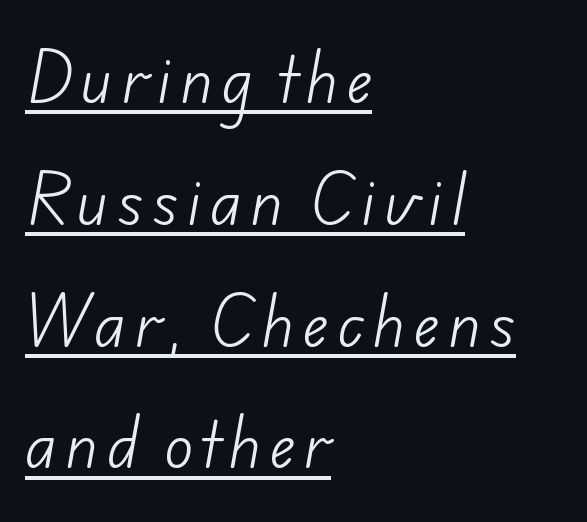
Q: Is the text bold? A: No.
Q: Is the typeface a serif or a sans-serif typeface? A: Sans-serif.
Q: Is the text underlined? A: Yes.
Q: How is the paragraph aligned? A: Left-aligned.
Q: Is the spacing between lines tight, normal or loose? A: Loose.
Q: Width (condensed, normal, or wide)? A: Normal.
Q: Stroke contrast? A: Low.
Q: x-height? A: Small.
Q: Monospaced? A: No.
